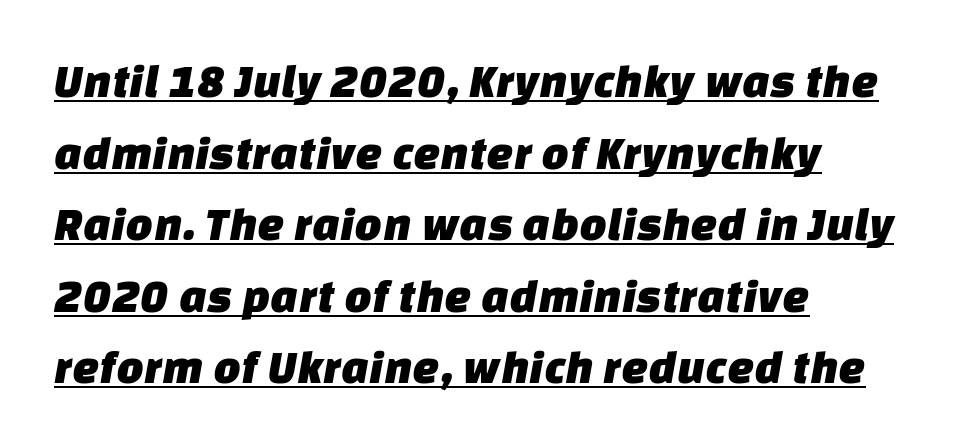
{"serif": "no", "width": "normal", "stroke_contrast": "low", "x_height": "large", "monospaced": "no", "underline": "yes", "align": "left", "line_spacing": "normal", "line_spacing_ratio": 1.49, "letter_spacing": "normal", "letter_spacing_em": 0.0, "glyph_px": 48}
